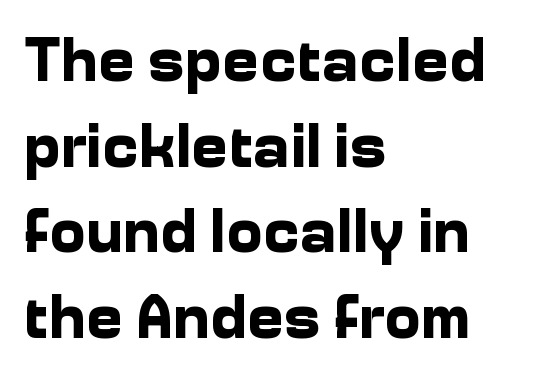
{"serif": "no", "italic": "no", "bold": "yes", "weight": "bold", "width": "normal", "stroke_contrast": "low", "x_height": "medium", "monospaced": "no", "underline": "no", "align": "left", "line_spacing": "normal", "line_spacing_ratio": 1.38, "letter_spacing": "normal", "letter_spacing_em": 0.0, "glyph_px": 62}
